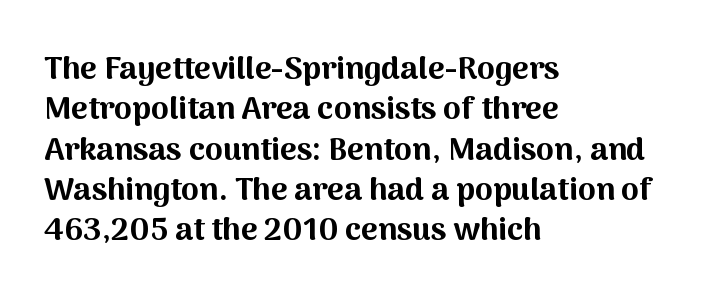
{"serif": "no", "italic": "no", "bold": "yes", "weight": "bold", "width": "normal", "stroke_contrast": "medium", "x_height": "medium", "monospaced": "no", "underline": "no", "align": "left", "line_spacing": "normal", "line_spacing_ratio": 1.26, "letter_spacing": "normal", "letter_spacing_em": 0.0, "glyph_px": 32}
